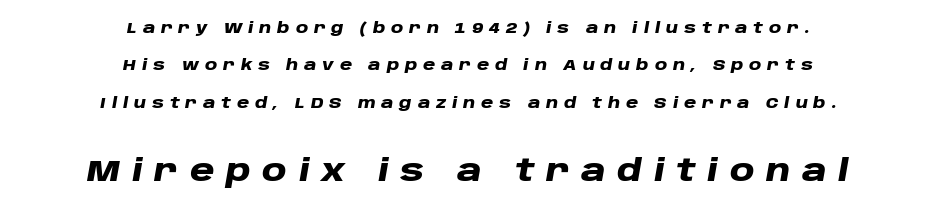
{"italic": "yes", "lean": "right", "slant_degrees": 10, "bold": "yes", "weight": "heavy", "width": "wide", "stroke_contrast": "low", "x_height": "large", "monospaced": "no", "underline": "no", "align": "center", "line_spacing": "loose", "line_spacing_ratio": 2.49, "letter_spacing": "wide", "letter_spacing_em": 0.39, "larger_block": "second", "size_ratio": 2.0, "glyph_px": 30}
